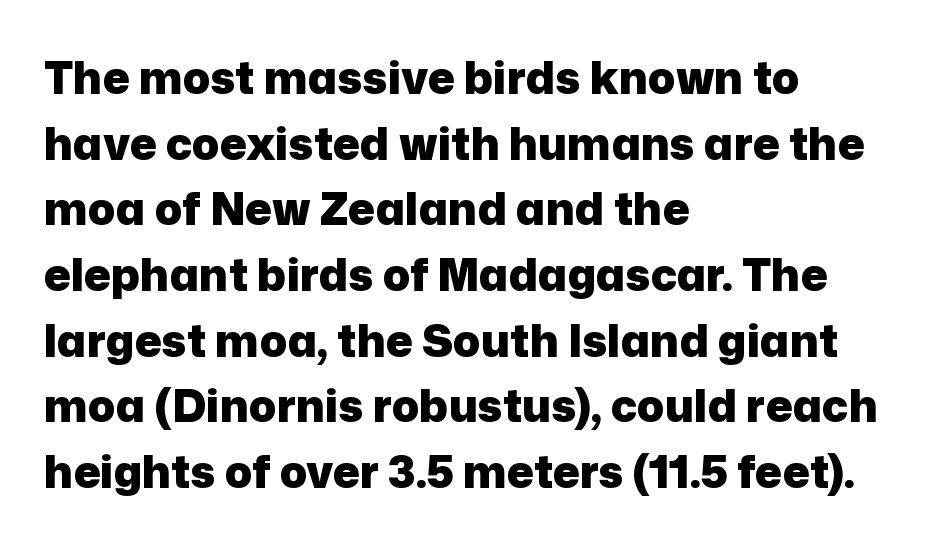
{"serif": "no", "italic": "no", "bold": "yes", "weight": "heavy", "width": "normal", "stroke_contrast": "low", "x_height": "medium", "monospaced": "no", "underline": "no", "align": "left", "line_spacing": "normal", "line_spacing_ratio": 1.46, "letter_spacing": "normal", "letter_spacing_em": 0.0, "glyph_px": 45}
